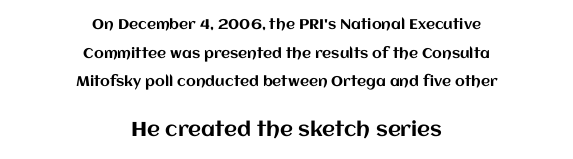
Q: Is the text italic (slanted)? A: No, it is upright.
Q: Is the text underlined? A: No.
Q: How is the paragraph aligned? A: Centered.
Q: Is the spacing between letters normal or unusually wide? A: Normal.
Q: Is the spacing between lines tight, normal or loose? A: Loose.
Q: Which block of text is set in a larger size, the first (top) or the second (bottom)? A: The second (bottom) one.
